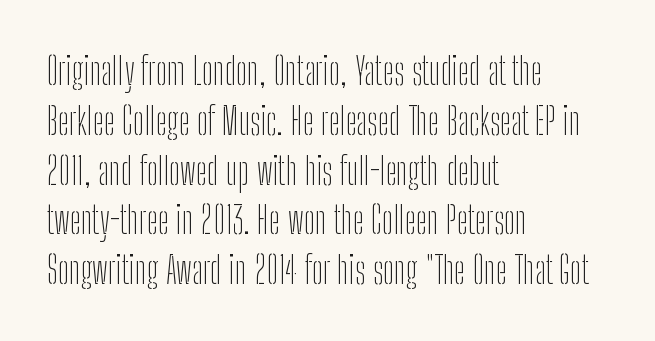
The image shows 38 px thin, condensed sans-serif type, upright; set left-aligned, normal line spacing (1.31x), normal letter spacing, not underlined; low stroke contrast and a medium x-height.
